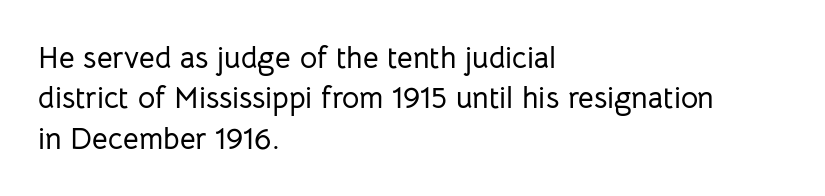
Q: Is the text italic (slanted)? A: No, it is upright.
Q: Is the typeface a serif or a sans-serif typeface? A: Sans-serif.
Q: Is the text underlined? A: No.
Q: How is the paragraph aligned? A: Left-aligned.
Q: Is the spacing between letters normal or unusually wide? A: Normal.
Q: Is the spacing between lines tight, normal or loose? A: Normal.
Q: Width (condensed, normal, or wide)? A: Normal.
Q: Stroke contrast? A: Low.
Q: x-height? A: Medium.
Q: Monospaced? A: No.
